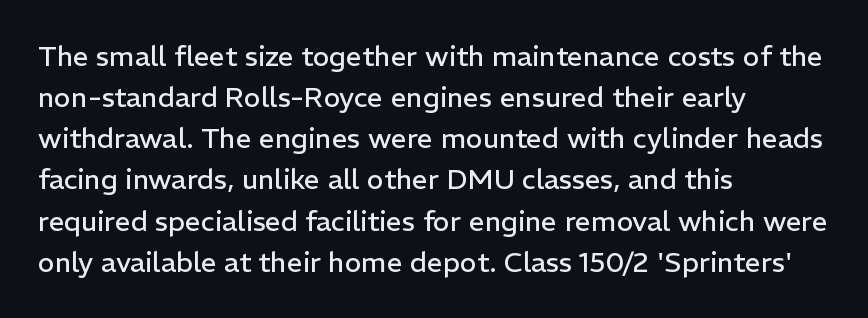
Q: Is the text bold? A: No.
Q: Is the text italic (slanted)? A: No, it is upright.
Q: Is the typeface a serif or a sans-serif typeface? A: Sans-serif.
Q: Is the text underlined? A: No.
Q: How is the paragraph aligned? A: Left-aligned.
Q: Is the spacing between letters normal or unusually wide? A: Normal.
Q: Is the spacing between lines tight, normal or loose? A: Normal.
Q: Width (condensed, normal, or wide)? A: Normal.
Q: Stroke contrast? A: Low.
Q: x-height? A: Medium.
Q: Monospaced? A: No.
